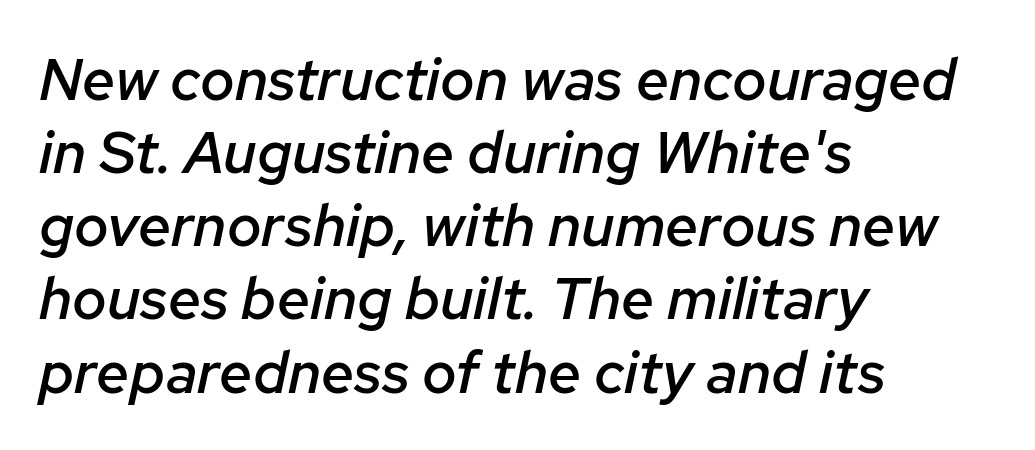
A classic flush-left, rag-right setting is used for this passage. Note the varied advance widths — an 'i' is clearly narrower than an 'm'. Tracking here is standard; glyphs follow each other at the usual distance. The strokes are fattened partway — semibold, not bold. The passage shown leans; its letterforms are oblique.
